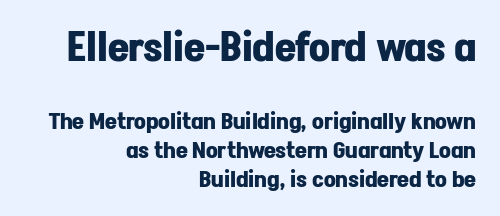
{"serif": "no", "italic": "no", "bold": "yes", "weight": "bold", "width": "normal", "stroke_contrast": "low", "x_height": "medium", "monospaced": "no", "underline": "no", "align": "right", "line_spacing": "normal", "line_spacing_ratio": 1.25, "letter_spacing": "normal", "letter_spacing_em": 0.0, "larger_block": "first", "size_ratio": 1.78, "glyph_px": 41}
